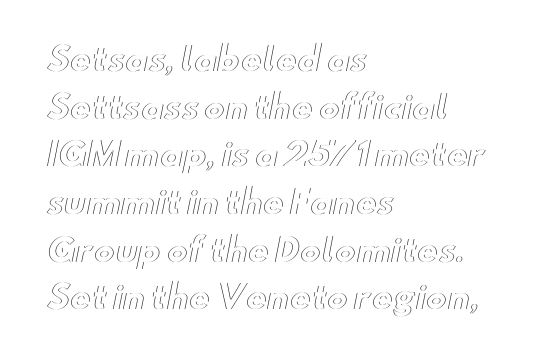
Q: Is the text italic (slanted)? A: Yes.
Q: Is the text underlined? A: No.
Q: How is the paragraph aligned? A: Left-aligned.
Q: Is the spacing between letters normal or unusually wide? A: Normal.
Q: Is the spacing between lines tight, normal or loose? A: Normal.
Q: Width (condensed, normal, or wide)? A: Wide.
Q: x-height? A: Small.
Q: Monospaced? A: No.
